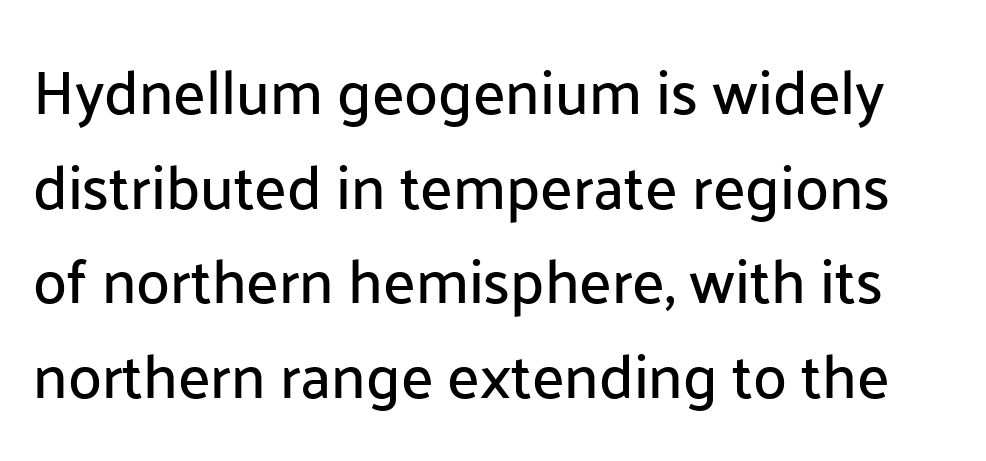
The image shows 61 px sans-serif type, upright; set normal line spacing (1.55x), normal letter spacing, not underlined; low stroke contrast and a medium x-height.
